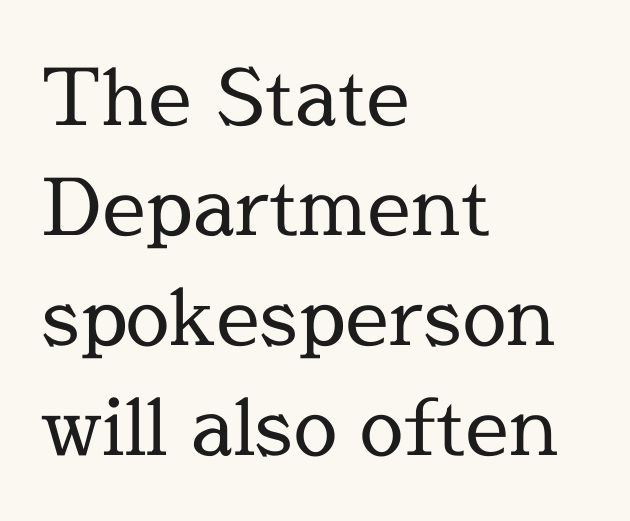
{"serif": "yes", "italic": "no", "bold": "no", "weight": "regular", "width": "normal", "x_height": "medium", "monospaced": "no", "underline": "no", "align": "left", "line_spacing": "normal", "line_spacing_ratio": 1.41, "letter_spacing": "normal", "letter_spacing_em": 0.0, "glyph_px": 78}
